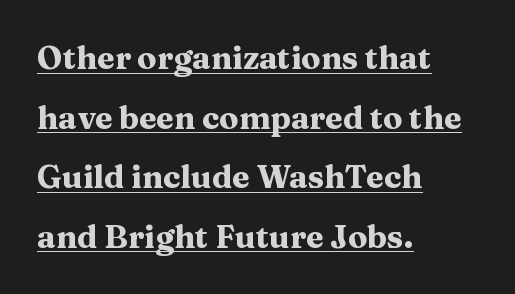
The image shows 32 px heavy, wide serif type, upright; set left-aligned, line spacing 1.86x, normal letter spacing, underlined; medium stroke contrast and a medium x-height.
